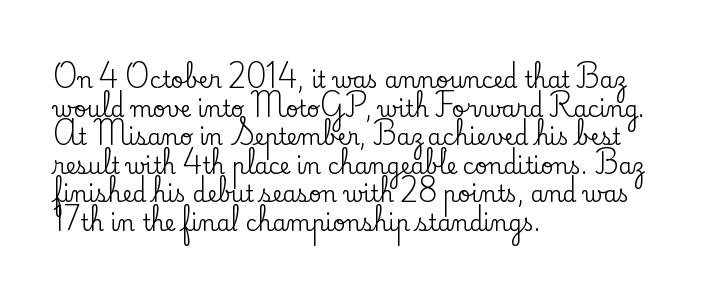
{"italic": "no", "underline": "no", "align": "left", "line_spacing": "normal", "line_spacing_ratio": 1.3, "letter_spacing": "normal", "letter_spacing_em": 0.0, "glyph_px": 22}
